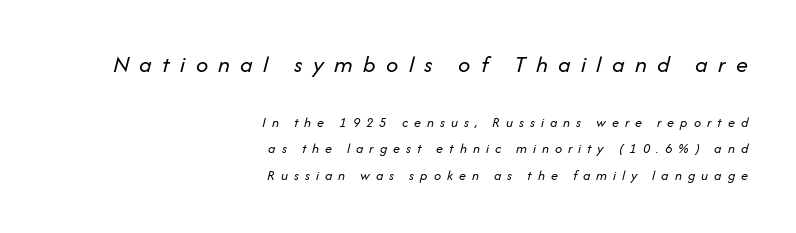
{"italic": "yes", "lean": "right", "slant_degrees": 14, "bold": "no", "underline": "no", "align": "right", "line_spacing": "loose", "line_spacing_ratio": 1.9, "letter_spacing": "wide", "letter_spacing_em": 0.43, "larger_block": "first", "size_ratio": 1.71, "glyph_px": 24}
